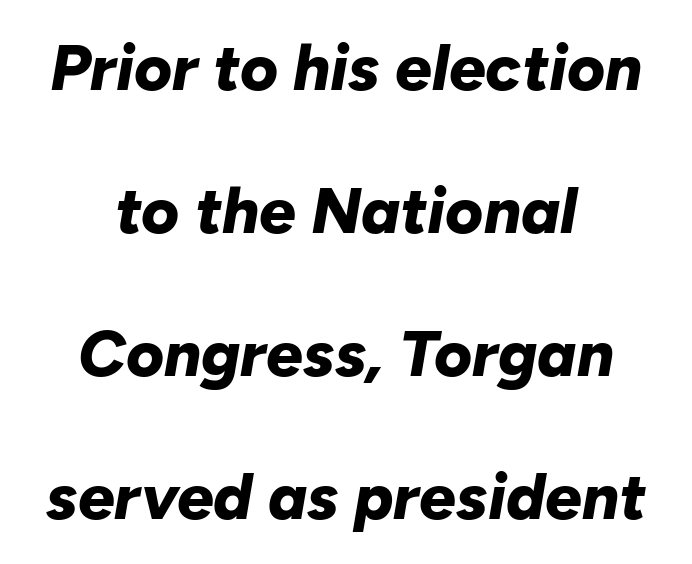
The image shows 65 px bold type, italic (leaning right); set centered, loose line spacing (2.2x), normal letter spacing, not underlined; low stroke contrast and a medium x-height.
